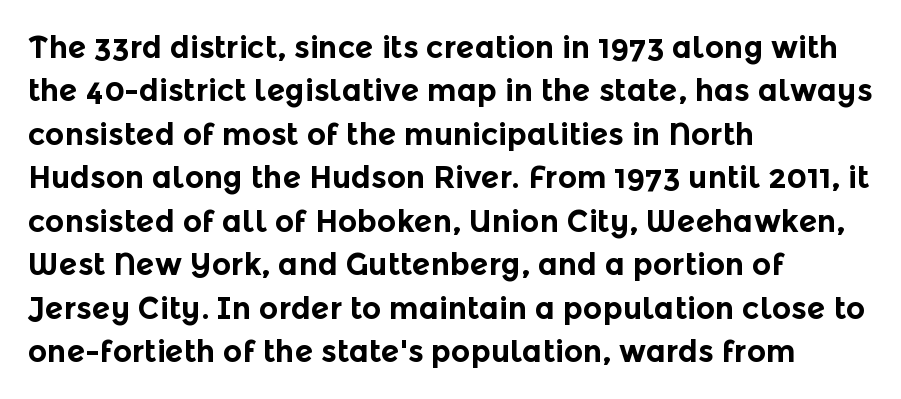
Q: Is the text bold? A: Yes.
Q: Is the text italic (slanted)? A: No, it is upright.
Q: Is the typeface a serif or a sans-serif typeface? A: Sans-serif.
Q: Is the text underlined? A: No.
Q: How is the paragraph aligned? A: Left-aligned.
Q: Is the spacing between letters normal or unusually wide? A: Normal.
Q: Is the spacing between lines tight, normal or loose? A: Normal.
Q: Width (condensed, normal, or wide)? A: Normal.
Q: x-height? A: Medium.
Q: Monospaced? A: No.
